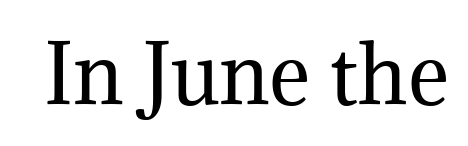
Q: Is the text bold? A: No.
Q: Is the text italic (slanted)? A: No, it is upright.
Q: Is the typeface a serif or a sans-serif typeface? A: Serif.
Q: Is the text underlined? A: No.
Q: Is the spacing between letters normal or unusually wide? A: Normal.
Q: Width (condensed, normal, or wide)? A: Normal.
Q: Stroke contrast? A: Medium.
Q: x-height? A: Medium.
Q: Monospaced? A: No.
